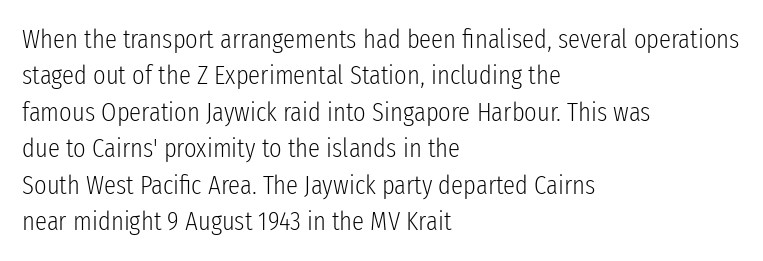
Q: Is the text bold? A: No.
Q: Is the text italic (slanted)? A: No, it is upright.
Q: Is the text underlined? A: No.
Q: How is the paragraph aligned? A: Left-aligned.
Q: Is the spacing between letters normal or unusually wide? A: Normal.
Q: Is the spacing between lines tight, normal or loose? A: Normal.
